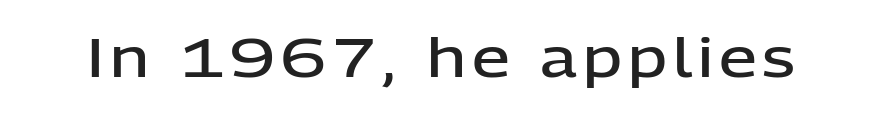
The image shows 54 px semibold sans-serif type, upright; set not underlined; low stroke contrast and a medium x-height.
